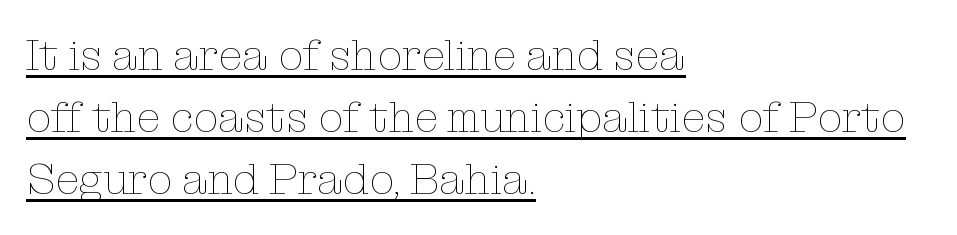
The rendered words wear a rule along their underside. Compared with typical body copy, the letter spacing here is the same. You can tell it's not italic because the verticals are truly vertical. One-word summary of the alignment: left. No heavy texture on the line: the type isn't bold.
